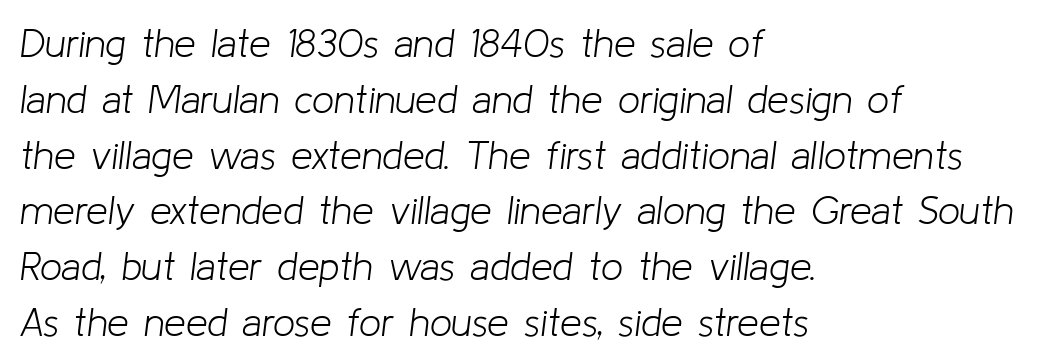
Q: Is the text bold? A: No.
Q: Is the text italic (slanted)? A: Yes, it leans right by about 8 degrees.
Q: Is the text underlined? A: No.
Q: How is the paragraph aligned? A: Left-aligned.
Q: Is the spacing between letters normal or unusually wide? A: Normal.
Q: Is the spacing between lines tight, normal or loose? A: Normal.
Q: Width (condensed, normal, or wide)? A: Normal.
Q: Stroke contrast? A: Low.
Q: x-height? A: Medium.
Q: Monospaced? A: No.
